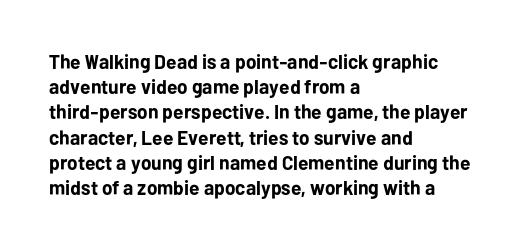
The space directly below the letters is spotless. This rendering uses left alignment, leaving the right contour irregular. The typography opts for an upright posture over an oblique one. Each word holds together tightly as a unit, with standard inter-letter gaps. Pretty heavy lettering here — definitely bold.
